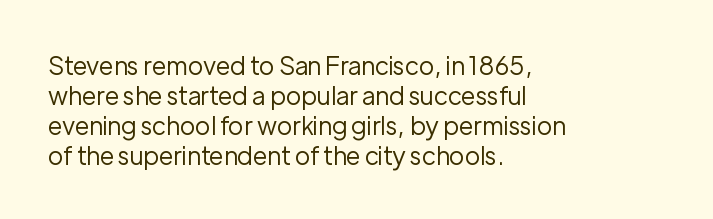
The image shows 25 px text type, upright; set left-aligned, line spacing 1.2x, normal letter spacing, not underlined.
